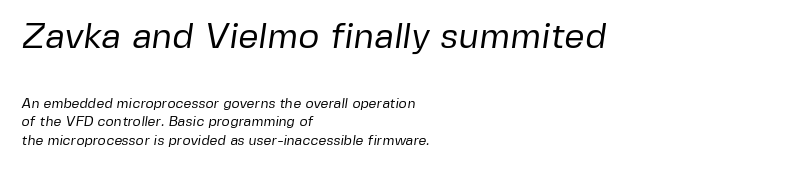
Q: Is the text bold? A: No.
Q: Is the typeface a serif or a sans-serif typeface? A: Sans-serif.
Q: Is the text underlined? A: No.
Q: How is the paragraph aligned? A: Left-aligned.
Q: Is the spacing between letters normal or unusually wide? A: Normal.
Q: Is the spacing between lines tight, normal or loose? A: Normal.
Q: Which block of text is set in a larger size, the first (top) or the second (bottom)? A: The first (top) one.
Q: Width (condensed, normal, or wide)? A: Normal.
Q: Stroke contrast? A: Low.
Q: x-height? A: Medium.
Q: Monospaced? A: No.
